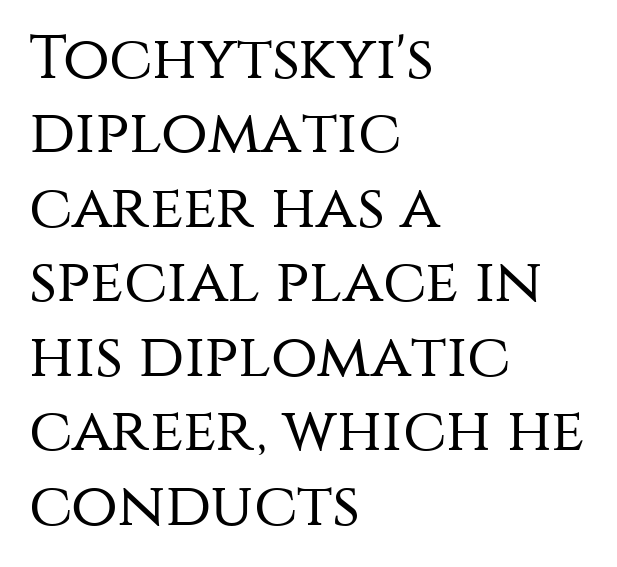
{"serif": "no", "italic": "no", "bold": "no", "weight": "regular", "width": "normal", "stroke_contrast": "medium", "x_height": "large", "monospaced": "no", "underline": "no", "align": "left", "line_spacing_ratio": 1.22, "letter_spacing": "normal", "letter_spacing_em": 0.0, "glyph_px": 61}
